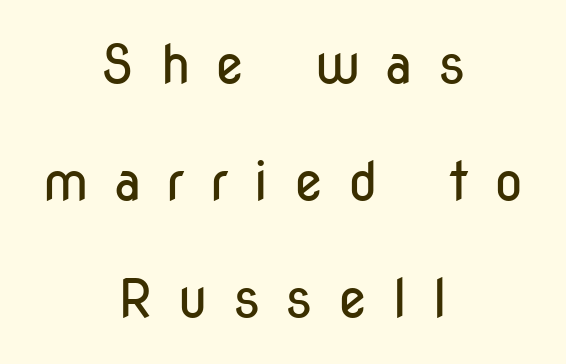
Q: Is the text bold? A: No.
Q: Is the text italic (slanted)? A: No, it is upright.
Q: Is the typeface a serif or a sans-serif typeface? A: Sans-serif.
Q: Is the text underlined? A: No.
Q: How is the paragraph aligned? A: Centered.
Q: Is the spacing between letters normal or unusually wide? A: Unusually wide.
Q: Is the spacing between lines tight, normal or loose? A: Loose.
Q: Width (condensed, normal, or wide)? A: Condensed.
Q: Stroke contrast? A: Low.
Q: x-height? A: Medium.
Q: Monospaced? A: No.
